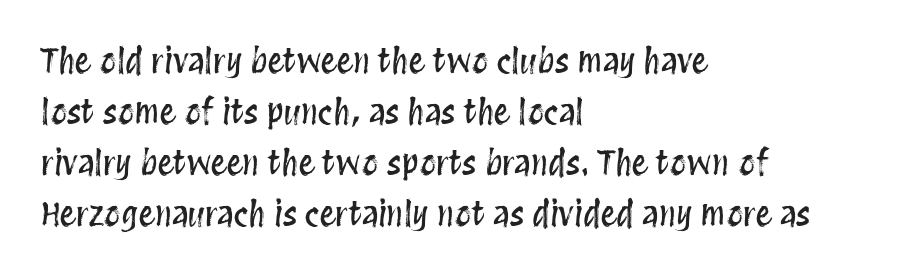
Unlike italic type, these characters show no tilt at all. This rendering uses left alignment, leaving the right contour irregular. The area under the type is left untouched. Observe the ordinary spacing: letters are neighbours, not strangers.
